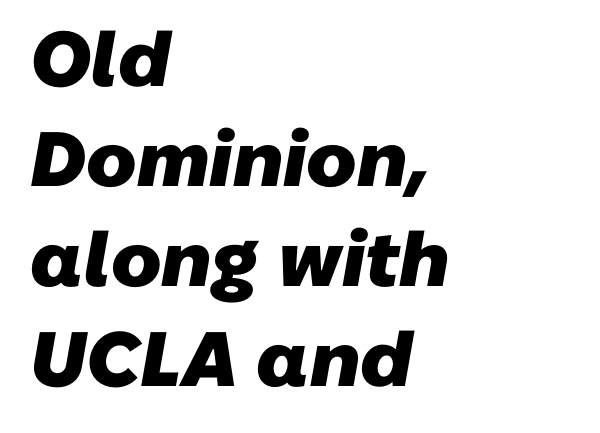
Q: Is the text bold? A: Yes.
Q: Is the typeface a serif or a sans-serif typeface? A: Sans-serif.
Q: Is the text underlined? A: No.
Q: How is the paragraph aligned? A: Left-aligned.
Q: Is the spacing between letters normal or unusually wide? A: Normal.
Q: Is the spacing between lines tight, normal or loose? A: Normal.
Q: Width (condensed, normal, or wide)? A: Normal.
Q: Stroke contrast? A: Low.
Q: x-height? A: Medium.
Q: Monospaced? A: No.
